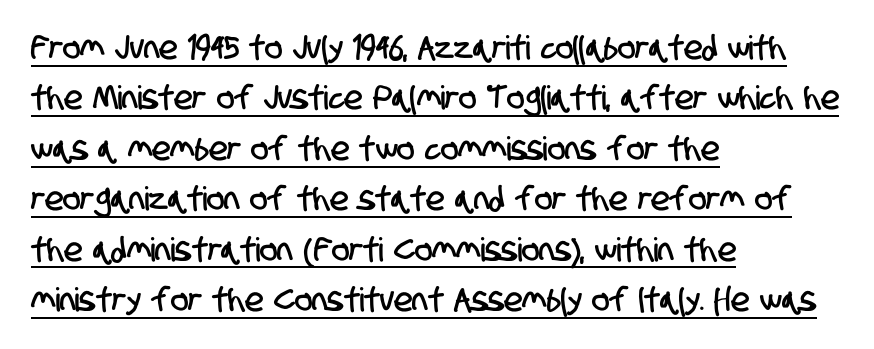
{"serif": "no", "width": "condensed", "stroke_contrast": "low", "x_height": "large", "monospaced": "no", "underline": "yes", "align": "left", "line_spacing": "normal", "line_spacing_ratio": 1.53, "letter_spacing": "normal", "letter_spacing_em": 0.0, "glyph_px": 33}
